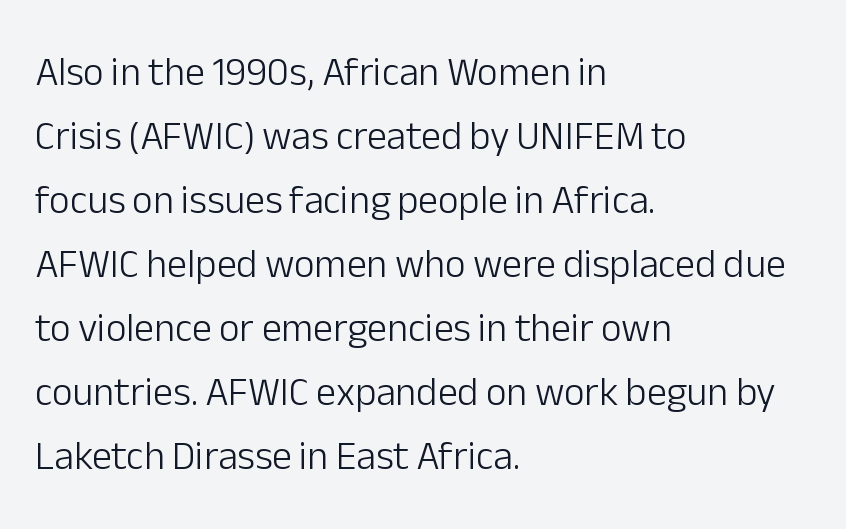
The image shows 40 px light sans-serif type, upright; set left-aligned, normal line spacing (1.6x), normal letter spacing, not underlined; low stroke contrast and a medium x-height.
